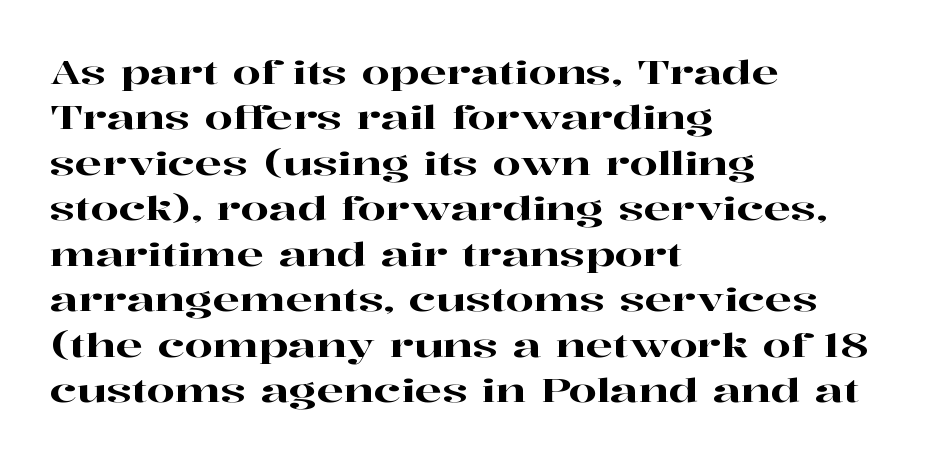
Italic? Not at all — the glyphs are vertical. Letterform terminals end in serifs throughout the passage. Tracking here is standard; glyphs follow each other at the usual distance. Whoever set this chose a conventional vertical rhythm. Each row of text sits above clean, open space. Varying glyph widths throughout — classic text-font behaviour.
